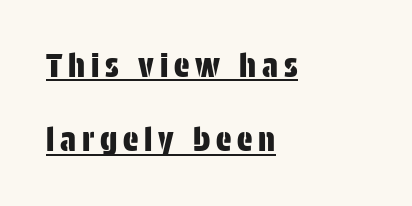
Is this a fixed-width face? No — the glyphs have proportional, varying widths. The lettering stays uniformly vertical, giving the passage a roman look. Descenders here cross a horizontal rule under the line. Compared with typical paragraphs, the rows here are farther apart. I'd call this a sans setting — the letters go barefoot. If you drew a ruler down the left edge, every line would touch it.
